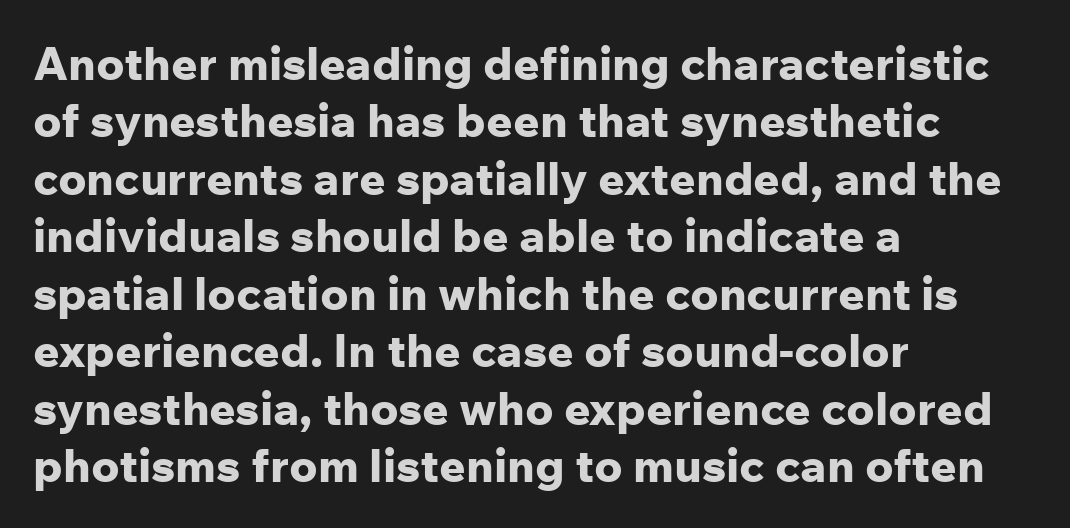
{"serif": "no", "italic": "no", "bold": "yes", "weight": "bold", "width": "normal", "stroke_contrast": "low", "x_height": "medium", "monospaced": "no", "underline": "no", "align": "left", "line_spacing": "normal", "line_spacing_ratio": 1.25, "letter_spacing": "normal", "letter_spacing_em": 0.0, "glyph_px": 46}
